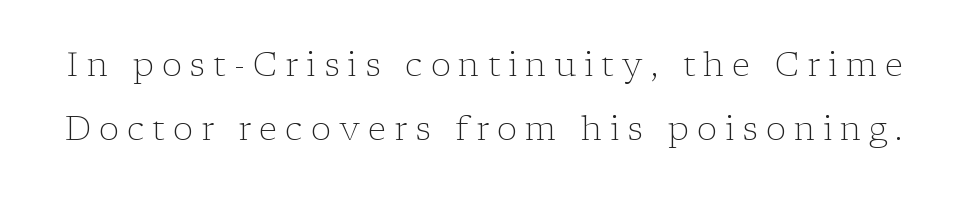
The image shows 34 px light serif type, upright; set line spacing 1.88x, unusually wide letter spacing (+0.23 em), not underlined; low stroke contrast and a medium x-height.
